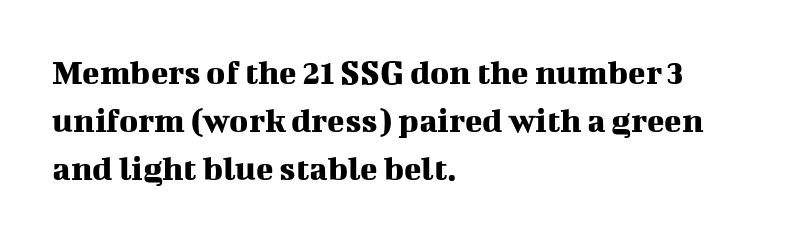
The image shows 36 px serif type, upright; set left-aligned, normal line spacing (1.34x), normal letter spacing, not underlined; medium stroke contrast and a medium x-height.
